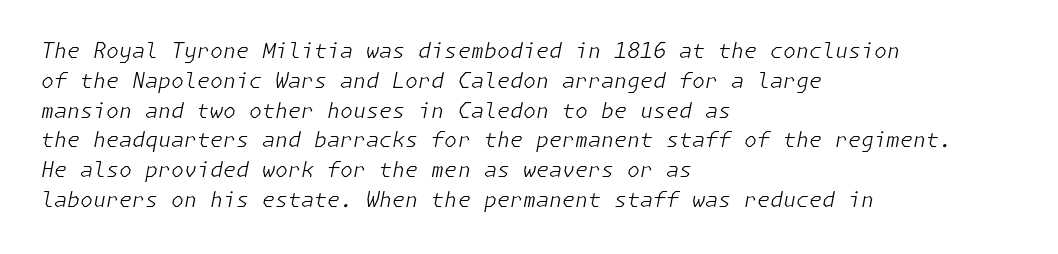
Q: Is the text bold? A: No.
Q: Is the text italic (slanted)? A: Yes, it leans right by about 11 degrees.
Q: Is the text underlined? A: No.
Q: How is the paragraph aligned? A: Left-aligned.
Q: Is the spacing between letters normal or unusually wide? A: Normal.
Q: Is the spacing between lines tight, normal or loose? A: Normal.
